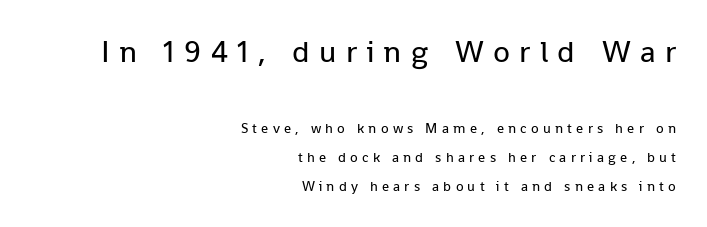
Do the letters lean? They stand straight. Display-style spreading of the glyphs; the letterfit is very open. Words float on clear page, feet unadorned. No feet cap the strokes, marking this as sans-serif type.
